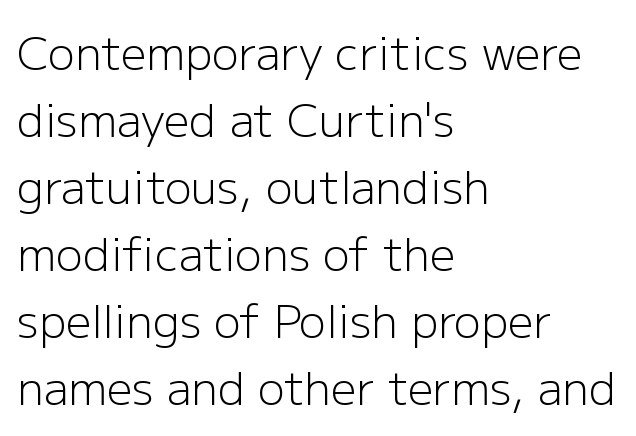
Q: Is the text bold? A: No.
Q: Is the text italic (slanted)? A: No, it is upright.
Q: Is the typeface a serif or a sans-serif typeface? A: Sans-serif.
Q: Is the text underlined? A: No.
Q: How is the paragraph aligned? A: Left-aligned.
Q: Is the spacing between letters normal or unusually wide? A: Normal.
Q: Is the spacing between lines tight, normal or loose? A: Normal.
Q: Width (condensed, normal, or wide)? A: Normal.
Q: Stroke contrast? A: Low.
Q: x-height? A: Medium.
Q: Monospaced? A: No.
